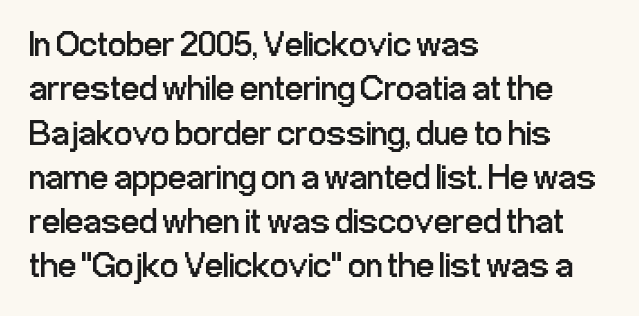
Think standard paragraph weight, or any step lighter than that. Spacing between characters is what you'd get straight out of the box. This sample uses an upright cut, with every glyph sitting square on the baseline. To sum up the face: it is a sans, with no serifs. The passage shown is typed in a proportional face where columns would drift.
